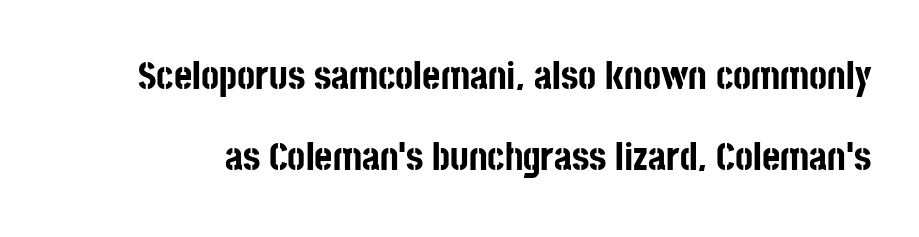
Q: Is the text bold? A: Yes.
Q: Is the text italic (slanted)? A: No, it is upright.
Q: Is the typeface a serif or a sans-serif typeface? A: Sans-serif.
Q: Is the text underlined? A: No.
Q: Is the spacing between letters normal or unusually wide? A: Normal.
Q: Is the spacing between lines tight, normal or loose? A: Loose.
Q: Width (condensed, normal, or wide)? A: Condensed.
Q: Stroke contrast? A: Low.
Q: x-height? A: Large.
Q: Monospaced? A: No.
